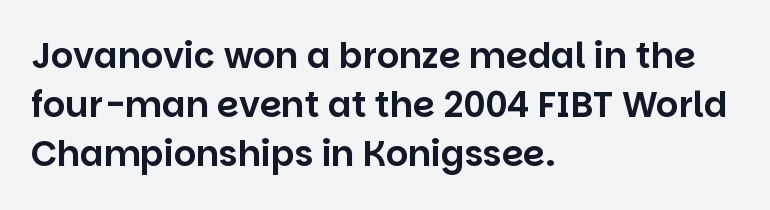
Q: Is the text italic (slanted)? A: No, it is upright.
Q: Is the typeface a serif or a sans-serif typeface? A: Sans-serif.
Q: Is the text underlined? A: No.
Q: How is the paragraph aligned? A: Left-aligned.
Q: Is the spacing between letters normal or unusually wide? A: Normal.
Q: Is the spacing between lines tight, normal or loose? A: Normal.
Q: Width (condensed, normal, or wide)? A: Normal.
Q: Stroke contrast? A: Low.
Q: x-height? A: Large.
Q: Monospaced? A: No.
